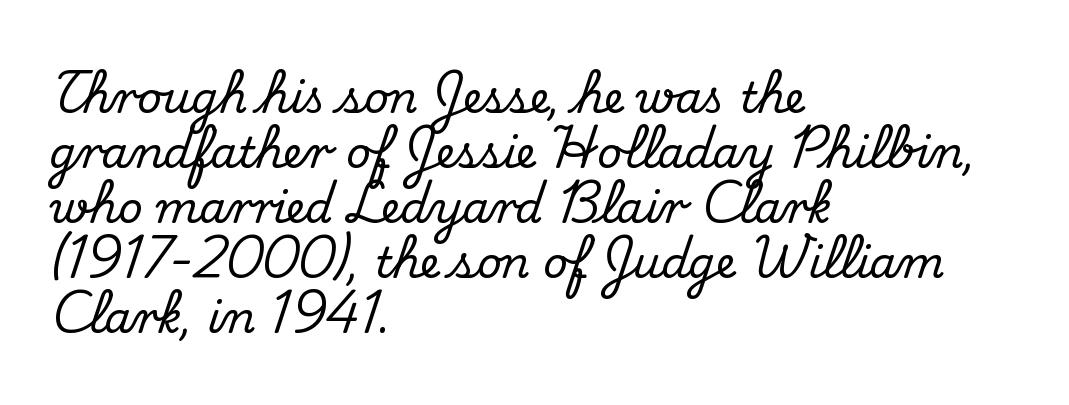
The image shows 43 px serif type; set left-aligned, normal line spacing (1.28x), normal letter spacing, not underlined; medium stroke contrast and a small x-height.
